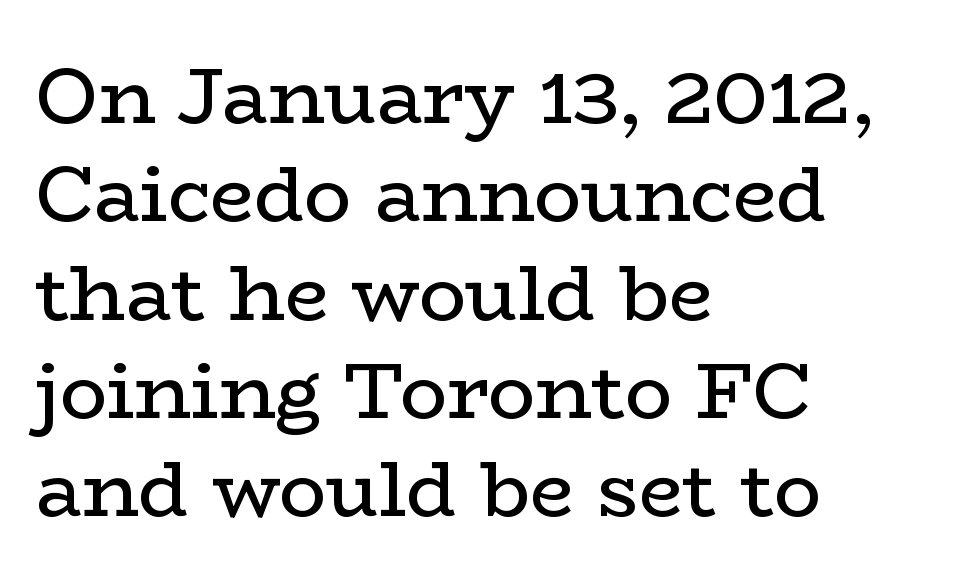
Posture: straight, roman, zero tilt. Stroke mass is kept to a normal reading level or below. Descenders hang freely into open space. In terms of letterform style, serifs are clearly present. No extra tracking has been applied to these lines.
